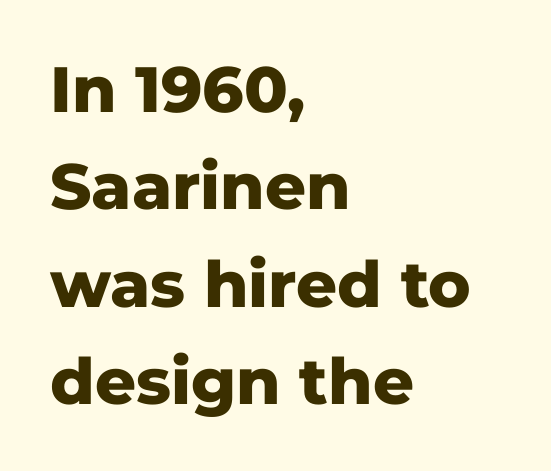
Q: Is the text bold? A: Yes.
Q: Is the text italic (slanted)? A: No, it is upright.
Q: Is the typeface a serif or a sans-serif typeface? A: Sans-serif.
Q: Is the text underlined? A: No.
Q: How is the paragraph aligned? A: Left-aligned.
Q: Is the spacing between letters normal or unusually wide? A: Normal.
Q: Is the spacing between lines tight, normal or loose? A: Normal.
Q: Width (condensed, normal, or wide)? A: Normal.
Q: Stroke contrast? A: Low.
Q: x-height? A: Medium.
Q: Monospaced? A: No.
